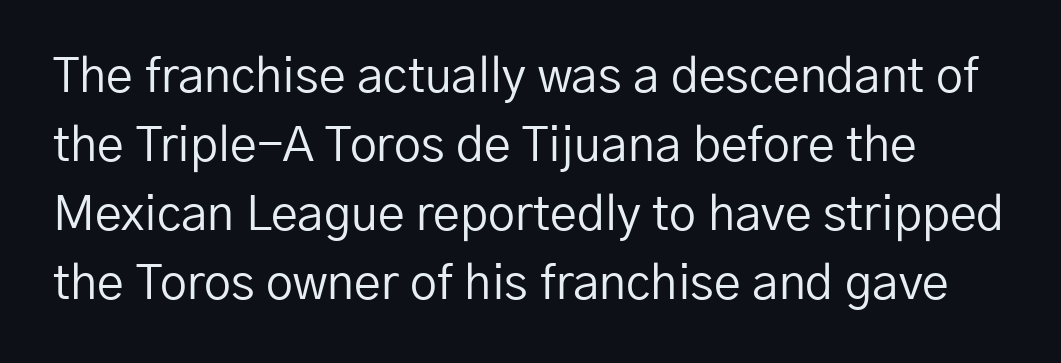
The image shows 48 px regular-weight sans-serif type, upright; set normal line spacing (1.44x), normal letter spacing, not underlined; low stroke contrast and a medium x-height.
